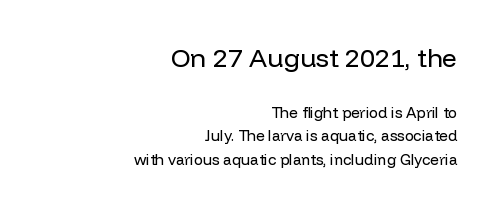
The image shows 26 px text type, upright; set right-aligned, normal line spacing (1.57x), normal letter spacing, not underlined; the first (top) block is 1.73x larger.
